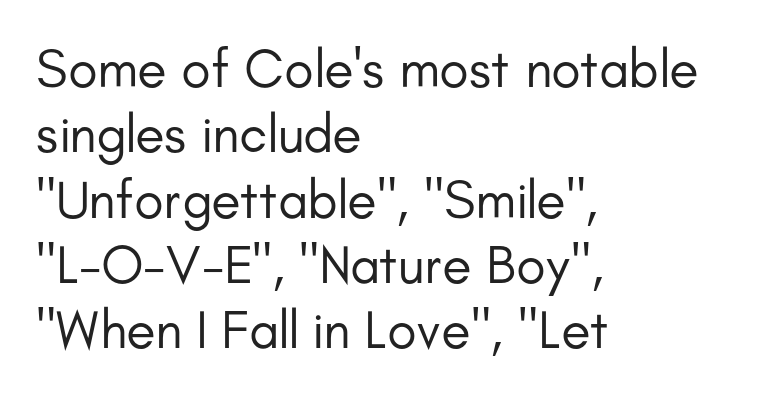
Q: Is the text bold? A: No.
Q: Is the text italic (slanted)? A: No, it is upright.
Q: Is the typeface a serif or a sans-serif typeface? A: Sans-serif.
Q: Is the text underlined? A: No.
Q: How is the paragraph aligned? A: Left-aligned.
Q: Is the spacing between letters normal or unusually wide? A: Normal.
Q: Width (condensed, normal, or wide)? A: Normal.
Q: Stroke contrast? A: Low.
Q: x-height? A: Small.
Q: Monospaced? A: No.
